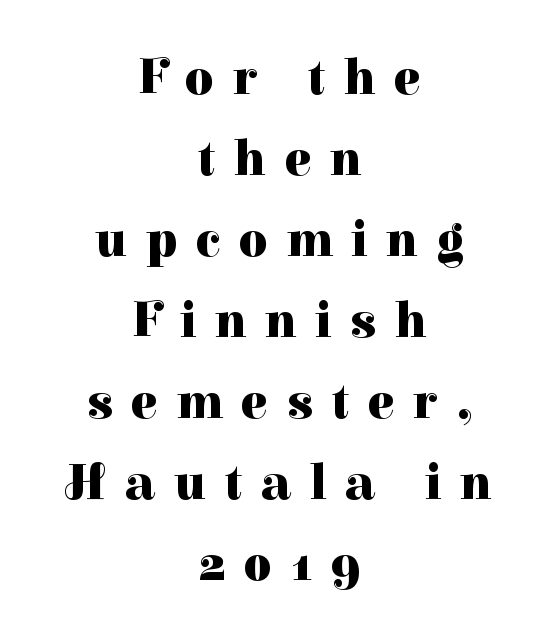
Q: Is the text bold? A: Yes.
Q: Is the text italic (slanted)? A: No, it is upright.
Q: Is the typeface a serif or a sans-serif typeface? A: Serif.
Q: Is the text underlined? A: No.
Q: How is the paragraph aligned? A: Centered.
Q: Is the spacing between letters normal or unusually wide? A: Unusually wide.
Q: Is the spacing between lines tight, normal or loose? A: Normal.
Q: Width (condensed, normal, or wide)? A: Normal.
Q: Stroke contrast? A: High.
Q: x-height? A: Medium.
Q: Monospaced? A: No.
